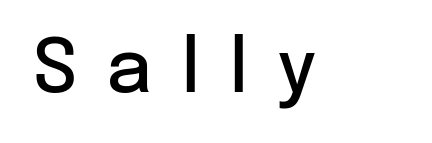
Q: Is the text bold? A: Semi-bold.
Q: Is the text italic (slanted)? A: No, it is upright.
Q: Is the typeface a serif or a sans-serif typeface? A: Sans-serif.
Q: Is the text underlined? A: No.
Q: Is the spacing between letters normal or unusually wide? A: Unusually wide.
Q: Width (condensed, normal, or wide)? A: Normal.
Q: Stroke contrast? A: Low.
Q: x-height? A: Medium.
Q: Monospaced? A: No.
